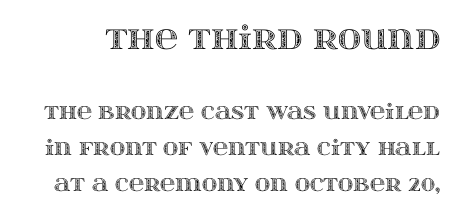
Observe the ordinary spacing: letters are neighbours, not strangers. Is the lower block the larger one? No — the upper block carries the bigger type. Character widths vary here, with narrow letters taking less room than wide ones. Just letters on the line, the space beneath them empty. Italic? Not at all — the glyphs are vertical.
